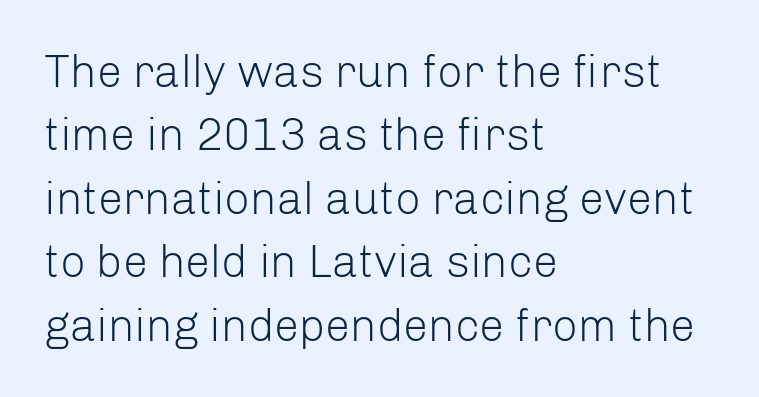
Q: Is the text bold? A: No.
Q: Is the text italic (slanted)? A: No, it is upright.
Q: Is the typeface a serif or a sans-serif typeface? A: Sans-serif.
Q: Is the text underlined? A: No.
Q: How is the paragraph aligned? A: Left-aligned.
Q: Is the spacing between letters normal or unusually wide? A: Normal.
Q: Is the spacing between lines tight, normal or loose? A: Normal.
Q: Width (condensed, normal, or wide)? A: Normal.
Q: Stroke contrast? A: Low.
Q: x-height? A: Medium.
Q: Monospaced? A: No.
